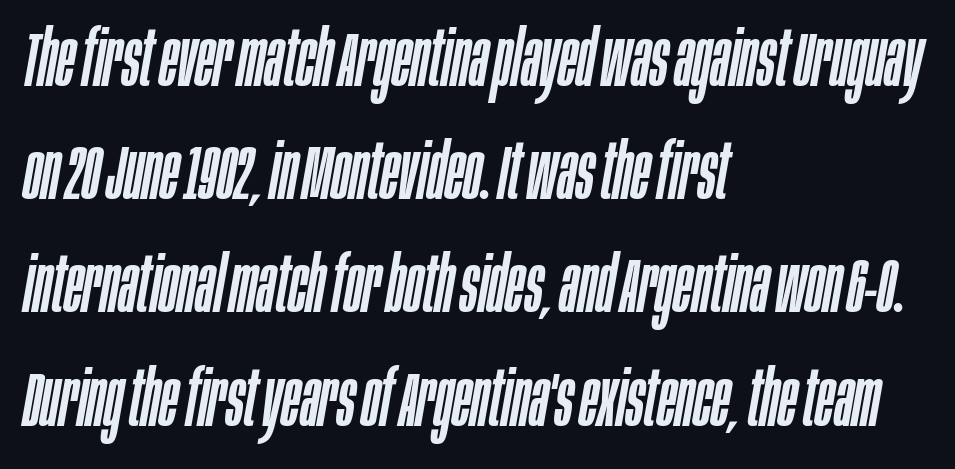
The image shows 77 px condensed type, italic (leaning right); set left-aligned, normal line spacing (1.47x), normal letter spacing, not underlined; low stroke contrast and a large x-height.
